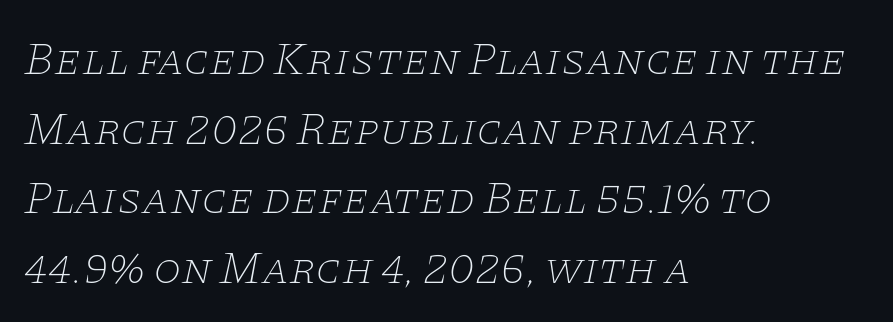
{"serif": "yes", "italic": "yes", "lean": "right", "slant_degrees": 11, "bold": "no", "weight": "thin", "width": "wide", "stroke_contrast": "low", "x_height": "large", "monospaced": "no", "underline": "no", "align": "left", "line_spacing": "normal", "line_spacing_ratio": 1.55, "letter_spacing": "normal", "letter_spacing_em": 0.0, "glyph_px": 45}
